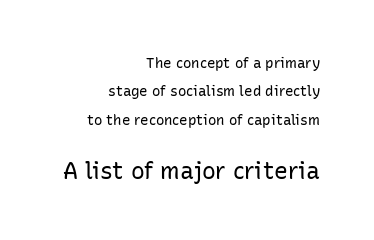
The image shows 23 px text type, upright; set right-aligned, loose line spacing (2.02x), normal letter spacing, not underlined; the second (bottom) block is 1.64x larger.
